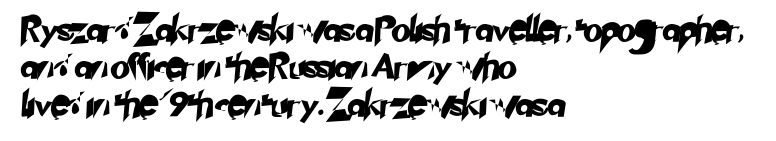
The image shows 25 px text type; set left-aligned, normal line spacing (1.5x), normal letter spacing, not underlined.
